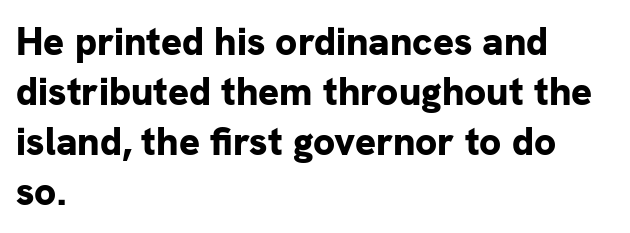
{"serif": "no", "italic": "no", "bold": "yes", "weight": "bold", "width": "normal", "stroke_contrast": "low", "x_height": "medium", "monospaced": "no", "underline": "no", "align": "left", "line_spacing": "normal", "line_spacing_ratio": 1.28, "letter_spacing": "normal", "letter_spacing_em": 0.0, "glyph_px": 39}
